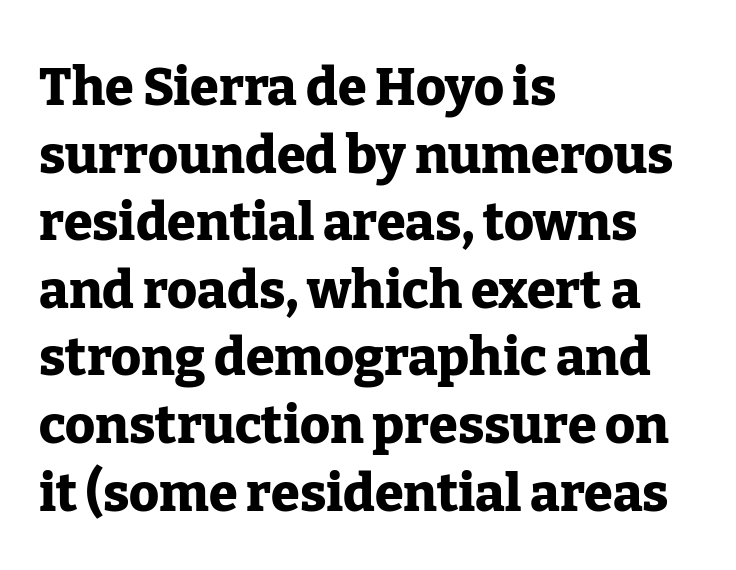
Compared with typical body copy, the letter spacing here is the same. Normally led — the rows are evenly, conventionally spaced. Just letters on the line, the space beneath them empty. Bold? Absolutely — the strokes are thick and heavy. The passage shown is typed in a proportional face where columns would drift.
